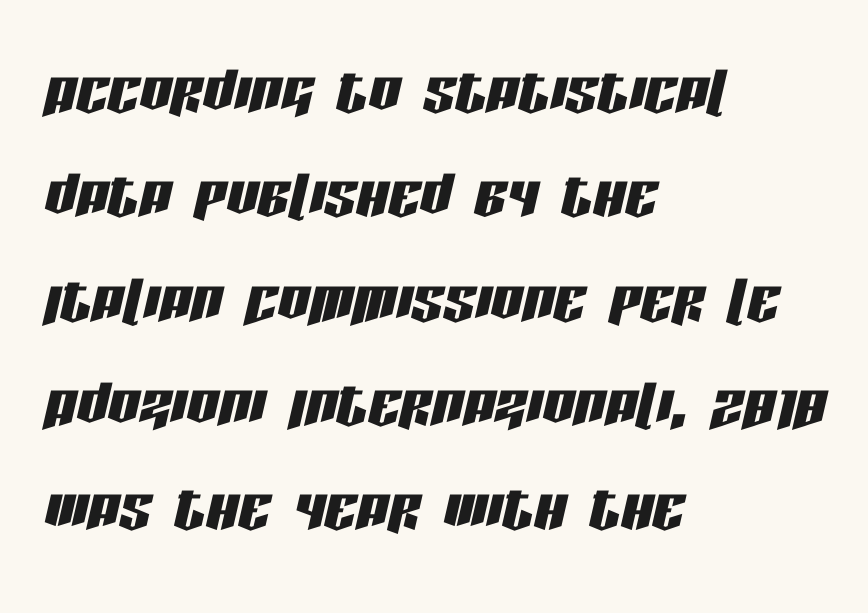
{"italic": "yes", "lean": "right", "slant_degrees": 13, "width": "condensed", "stroke_contrast": "low", "x_height": "large", "monospaced": "no", "underline": "no", "align": "left", "line_spacing": "normal", "line_spacing_ratio": 1.32, "letter_spacing": "normal", "letter_spacing_em": 0.0, "glyph_px": 79}
